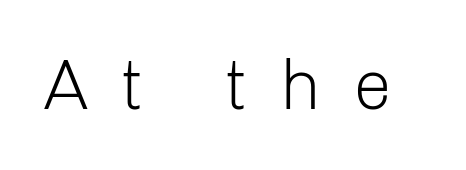
Q: Is the text bold? A: No.
Q: Is the text italic (slanted)? A: No, it is upright.
Q: Is the typeface a serif or a sans-serif typeface? A: Sans-serif.
Q: Is the text underlined? A: No.
Q: Is the spacing between letters normal or unusually wide? A: Unusually wide.
Q: Width (condensed, normal, or wide)? A: Normal.
Q: Stroke contrast? A: Low.
Q: x-height? A: Medium.
Q: Monospaced? A: No.
